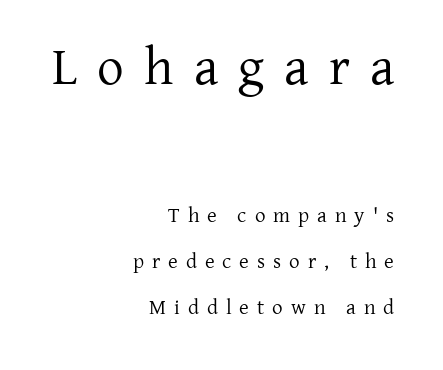
Q: Is the text bold? A: No.
Q: Is the text italic (slanted)? A: No, it is upright.
Q: Is the typeface a serif or a sans-serif typeface? A: Serif.
Q: Is the text underlined? A: No.
Q: How is the paragraph aligned? A: Right-aligned.
Q: Is the spacing between letters normal or unusually wide? A: Unusually wide.
Q: Is the spacing between lines tight, normal or loose? A: Loose.
Q: Which block of text is set in a larger size, the first (top) or the second (bottom)? A: The first (top) one.
Q: Width (condensed, normal, or wide)? A: Normal.
Q: Stroke contrast? A: Low.
Q: x-height? A: Medium.
Q: Monospaced? A: No.
